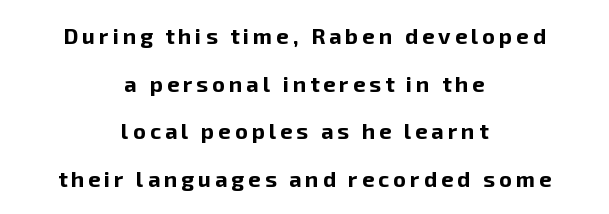
The image shows 22 px bold type, upright; set centered, loose line spacing (2.16x), not underlined.
